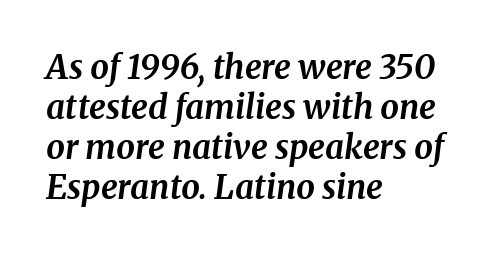
The image shows 33 px bold serif type, italic (leaning right); set left-aligned, line spacing 1.21x, normal letter spacing, not underlined; medium stroke contrast and a medium x-height.
